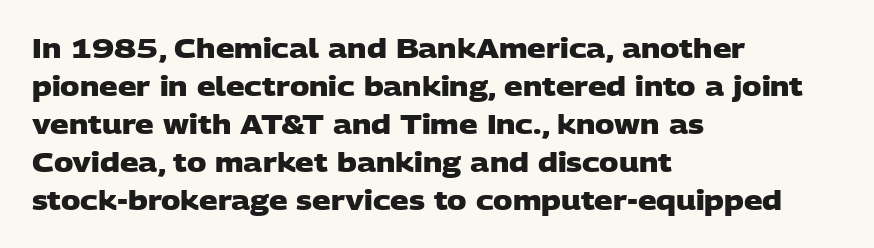
Q: Is the text bold? A: Yes.
Q: Is the text underlined? A: No.
Q: How is the paragraph aligned? A: Left-aligned.
Q: Is the spacing between letters normal or unusually wide? A: Normal.
Q: Is the spacing between lines tight, normal or loose? A: Normal.
